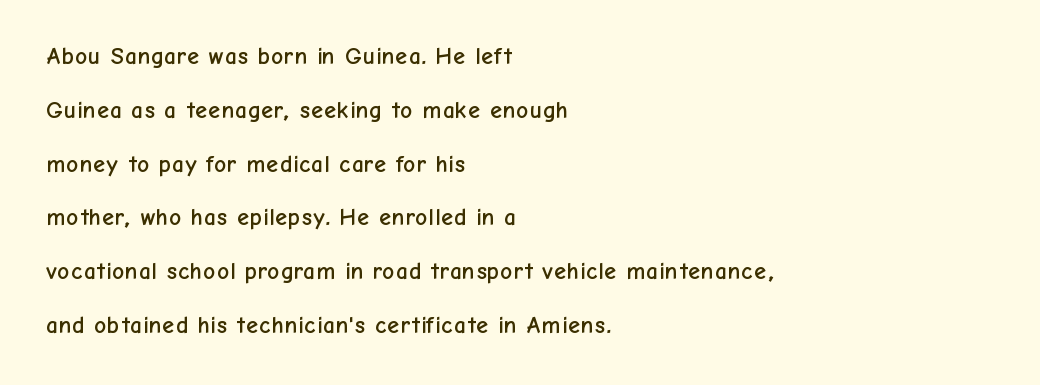
{"italic": "no", "underline": "no", "align": "left", "line_spacing": "loose", "line_spacing_ratio": 2.24, "letter_spacing": "normal", "letter_spacing_em": 0.0, "glyph_px": 24}
